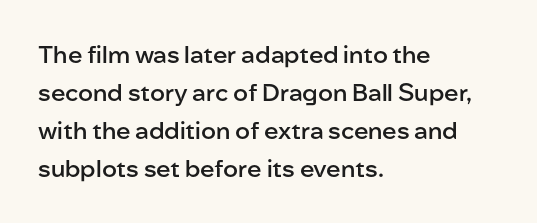
When letters stand straight like this, we call the style roman or upright. Look at the stroke-to-counter ratio: somewhat heavy, a semibold. Any mark beneath the type? The region is blank. The passage shown stacks its lines at a standard gap. No extra tracking has been applied to these lines.
